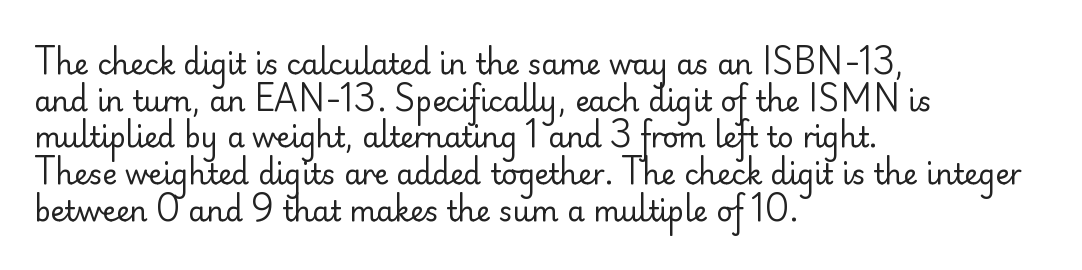
The passage is arranged the way most books set body copy — flush left. Each new line begins a customary step beneath the previous one. It's the straight-up-and-down kind of type. These lines keep a tight, regular rhythm from letter to letter. Weight class: somewhere from thin through regular.
